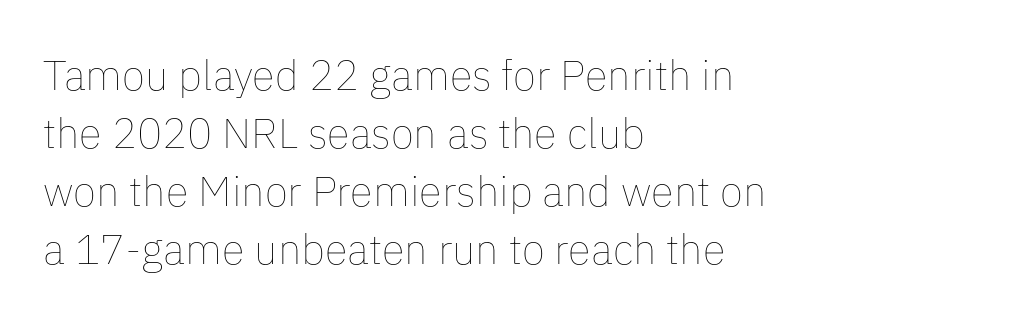
The image shows 42 px thin type, upright; set left-aligned, normal line spacing (1.38x), normal letter spacing, not underlined; low stroke contrast and a medium x-height.
